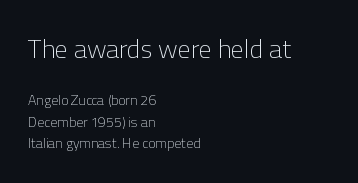
How are the letters spaced? Ordinarily, with no added tracking. The composition opens big and finishes small. Posture: straight, roman, zero tilt. The lines in this sample share a left origin and differ only in where they stop.
